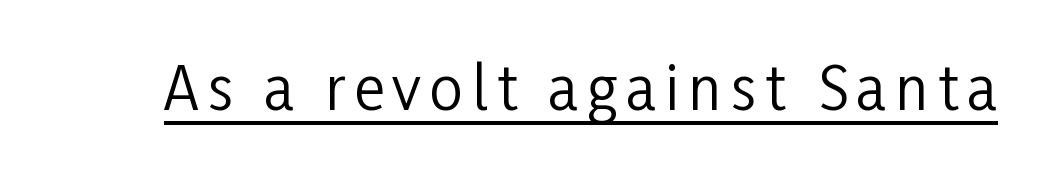
The image shows 59 px regular-weight, condensed sans-serif type, upright; set underlined; low stroke contrast and a medium x-height.
